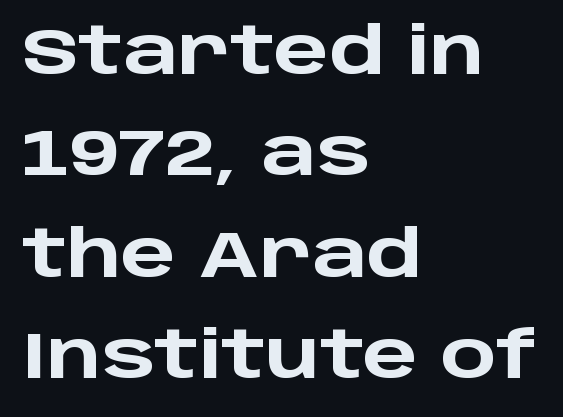
{"serif": "no", "italic": "no", "bold": "yes", "weight": "heavy", "width": "wide", "stroke_contrast": "low", "x_height": "large", "monospaced": "no", "underline": "no", "align": "left", "line_spacing": "normal", "line_spacing_ratio": 1.56, "letter_spacing": "normal", "letter_spacing_em": 0.0, "glyph_px": 65}
